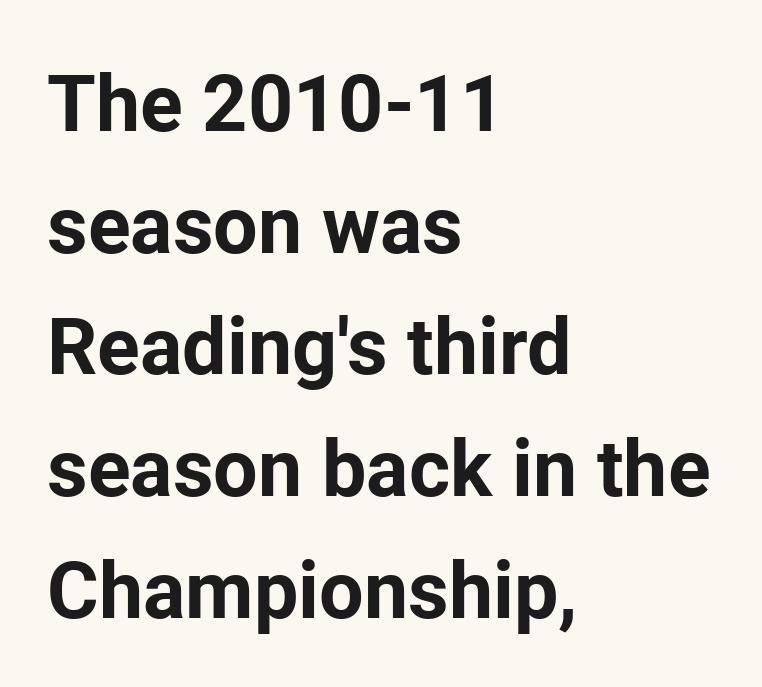
The image shows 79 px bold sans-serif type, upright; set left-aligned, normal line spacing (1.54x), normal letter spacing, not underlined; low stroke contrast and a medium x-height.
